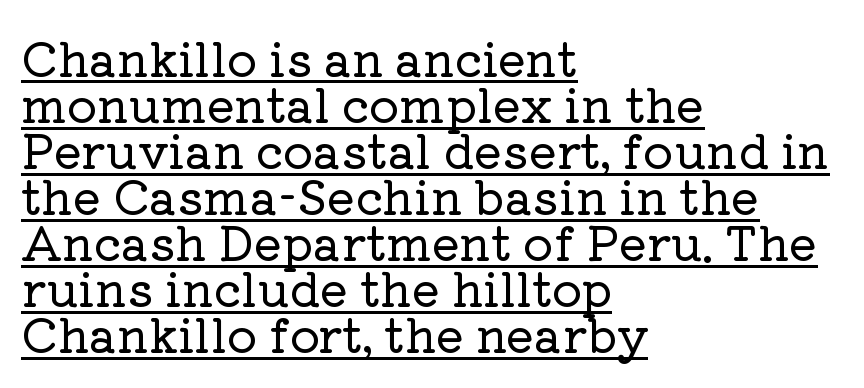
The image shows 47 px serif type, upright; set left-aligned, tight line spacing (0.98x), normal letter spacing, underlined; low stroke contrast and a medium x-height.
